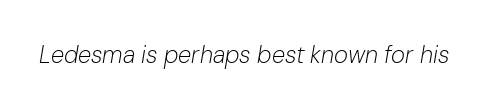
Q: Is the text bold? A: No.
Q: Is the text italic (slanted)? A: Yes, it leans right by about 10 degrees.
Q: Is the text underlined? A: No.
Q: Is the spacing between letters normal or unusually wide? A: Normal.
